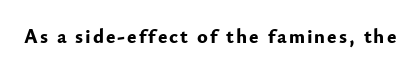
{"italic": "no", "bold": "yes", "underline": "no", "glyph_px": 20}
